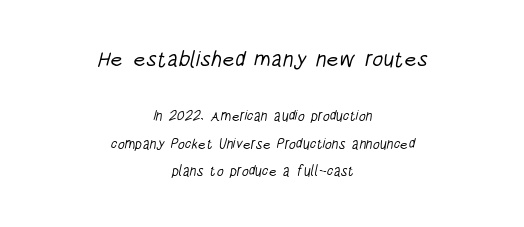
{"bold": "no", "underline": "no", "align": "center", "line_spacing": "loose", "line_spacing_ratio": 1.95, "letter_spacing": "normal", "letter_spacing_em": 0.0, "larger_block": "first", "size_ratio": 1.57, "glyph_px": 22}
